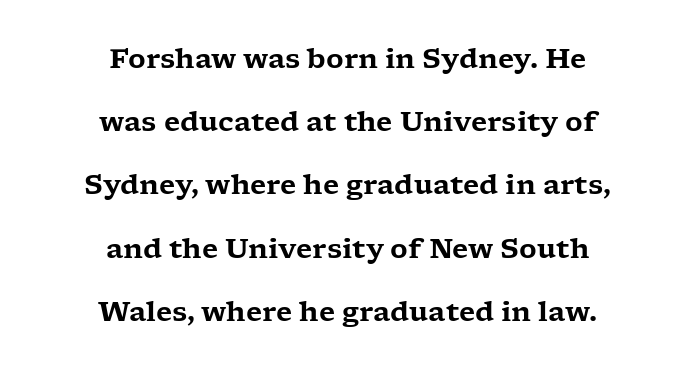
This rendering leaves character spacing at its baseline value. Tall strokes in this sample are plumb rather than angled. The paragraph shown floats in the horizontal middle. Students, observe: this is what heavily led, spacious text looks like. The string is rendered with underlining switched off.
